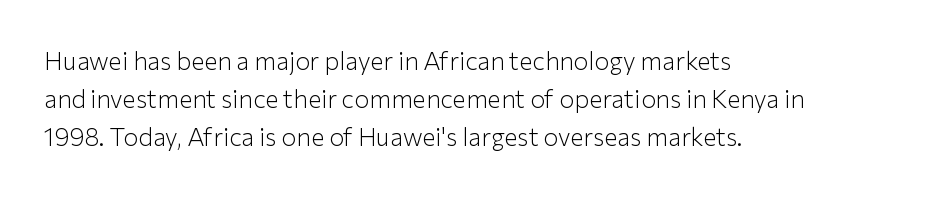
Q: Is the text bold? A: No.
Q: Is the text italic (slanted)? A: No, it is upright.
Q: Is the text underlined? A: No.
Q: How is the paragraph aligned? A: Left-aligned.
Q: Is the spacing between letters normal or unusually wide? A: Normal.
Q: Is the spacing between lines tight, normal or loose? A: Normal.
